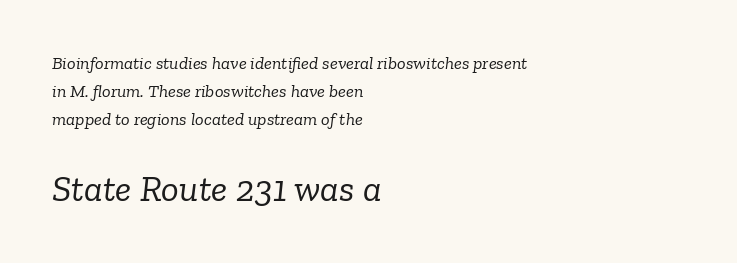
It's the slanting kind of type. The letters carry serifs — small finishing strokes at the ends of their stems. The strip under each line holds only bare page. The strokes carry an ordinary text weight at most. If you drew a ruler down the left edge, every line would touch it. The designer left line spacing at the default.
